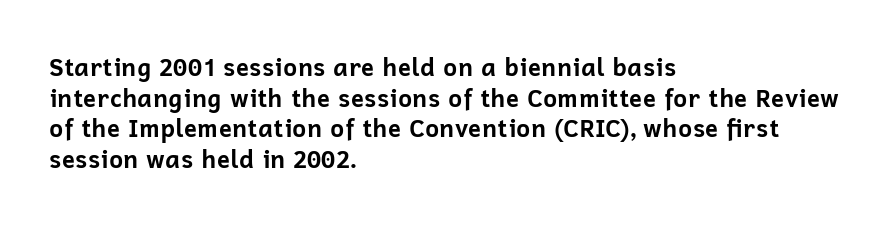
{"italic": "no", "bold": "yes", "underline": "no", "align": "left", "line_spacing": "normal", "line_spacing_ratio": 1.28, "letter_spacing": "normal", "letter_spacing_em": 0.0, "glyph_px": 24}
